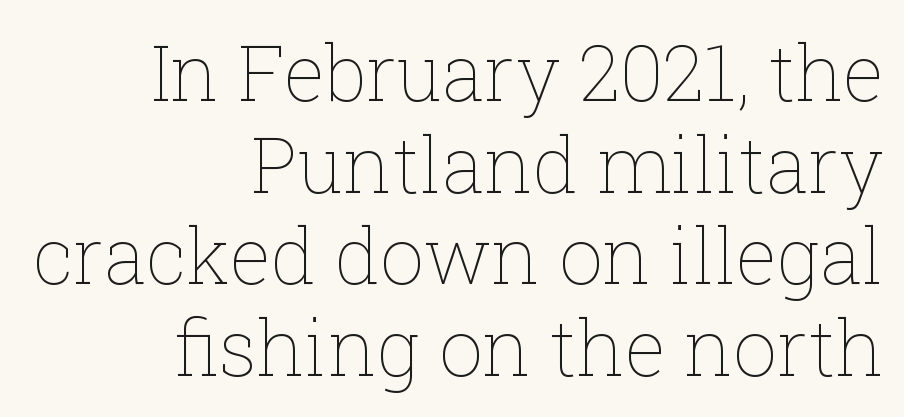
The image shows 77 px thin type, upright; set right-aligned, line spacing 1.19x, normal letter spacing, not underlined; low stroke contrast and a medium x-height.
